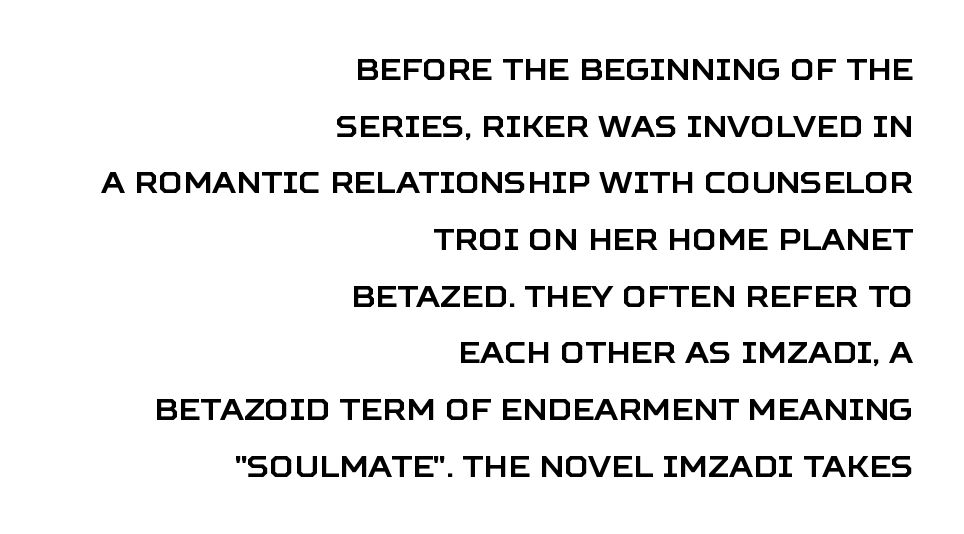
The image shows 30 px sans-serif type, upright; set right-aligned, line spacing 1.89x, normal letter spacing, not underlined; low stroke contrast and a large x-height.
